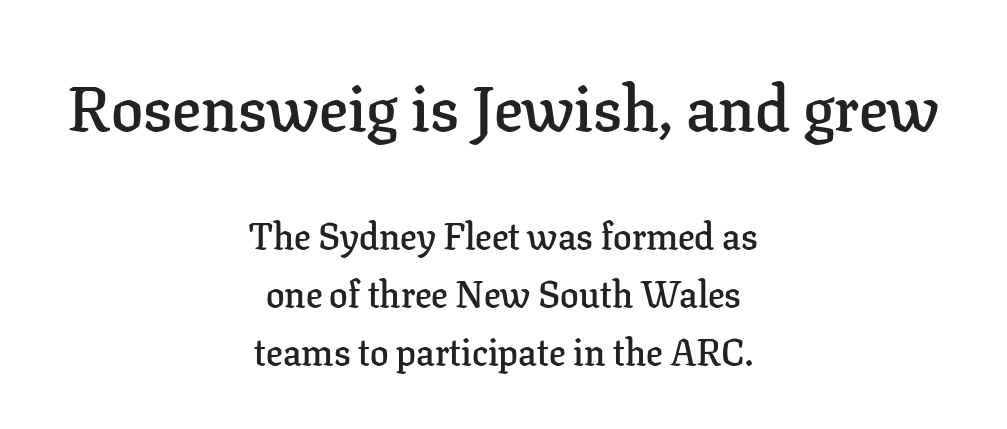
Q: Is the text bold? A: Semi-bold.
Q: Is the text italic (slanted)? A: No, it is upright.
Q: Is the typeface a serif or a sans-serif typeface? A: Serif.
Q: Is the text underlined? A: No.
Q: How is the paragraph aligned? A: Centered.
Q: Is the spacing between letters normal or unusually wide? A: Normal.
Q: Is the spacing between lines tight, normal or loose? A: Normal.
Q: Which block of text is set in a larger size, the first (top) or the second (bottom)? A: The first (top) one.
Q: Width (condensed, normal, or wide)? A: Normal.
Q: Stroke contrast? A: Low.
Q: x-height? A: Medium.
Q: Monospaced? A: No.
